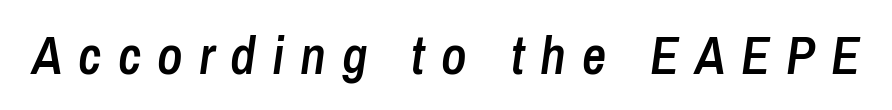
Check under the words: just untouched page. The rendering uses a semibold face; strokes are thickened but not to full bold. Character widths vary here, with narrow letters taking less room than wide ones. There is plenty of visible air inserted between adjacent glyphs. In terms of posture, this sample is oblique.
